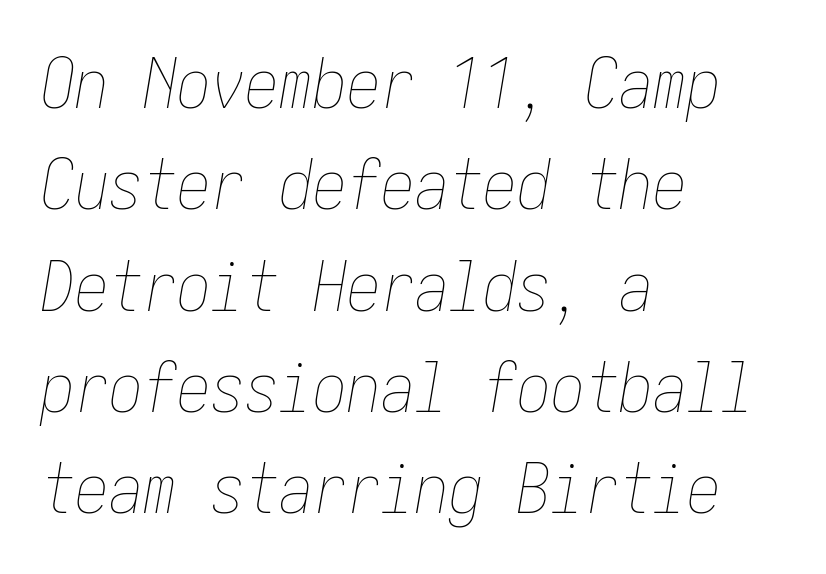
The face looks like a standard text weight, possibly lighter. The rendering keeps characters at their native spacing. The axis of the letterforms is tilted away from vertical. Quick note: underline off. Honestly, the row spacing looks completely unremarkable.
